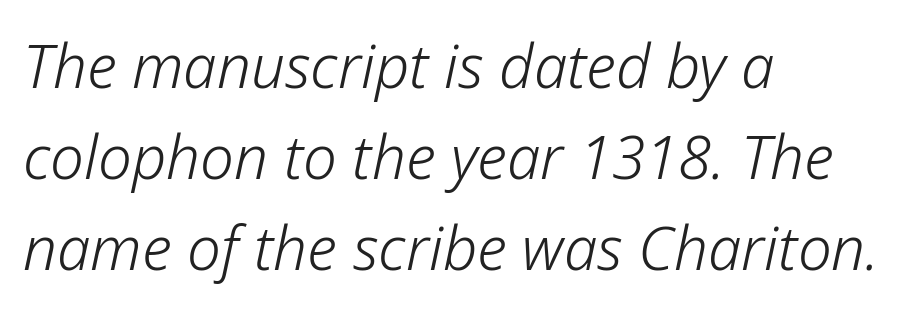
One-word summary of the alignment: left. Glance below the letters and you will spot only blank space. This sample uses plain, unmodified letter spacing. There's an unmistakable incline to the writing here.
